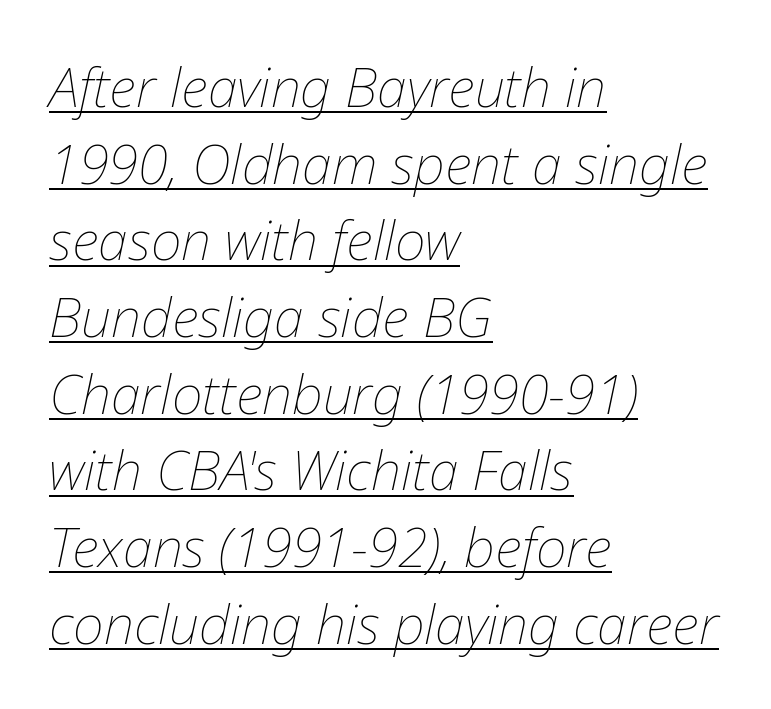
The image shows 54 px thin type, italic (leaning right); set left-aligned, normal line spacing (1.42x), normal letter spacing, underlined; low stroke contrast and a medium x-height.
